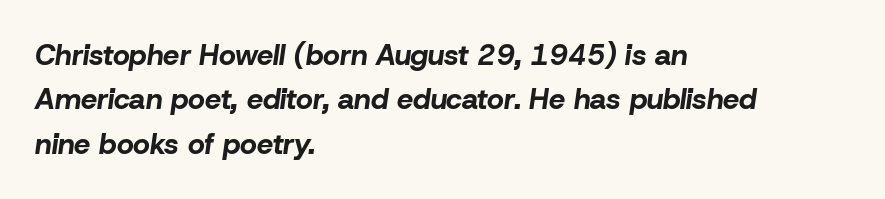
Looks like regular typesetting: each glyph gets only the width it needs. The letterforms sit shoulder to shoulder at normal distance. Clear beneath every line of the passage. In terms of leading, this rendering sits right in the middle.
